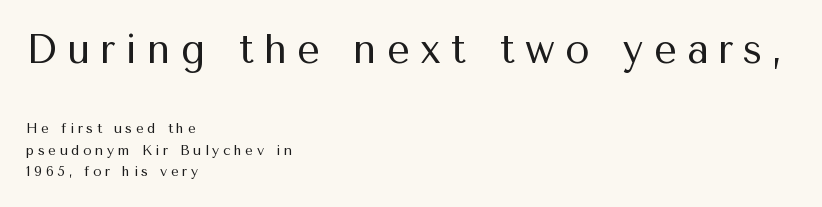
Scale decreases going downward across the two blocks. It's the straight-up-and-down kind of type. The characters are drawn with everyday or finer stroke widths. This rendering uses left alignment, leaving the right contour irregular. Varying glyph widths throughout — classic text-font behaviour. Does the leading feel generous? No, just average.
